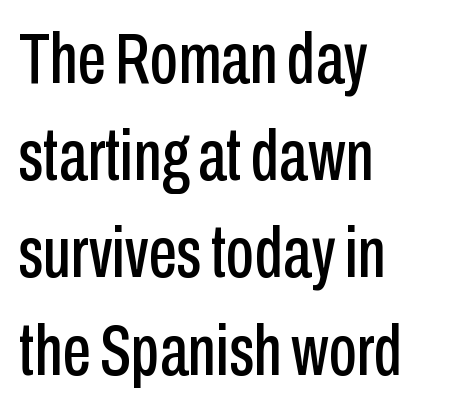
Visually the block forms a straight wall on the left and a jagged coastline on the right. Notice how descenders clear the ascenders below comfortably — that's standard leading. Grotesque or geometric, the face here clearly has no serifs. Posture: upright roman. Is this a fixed-width face? No — the glyphs have proportional, varying widths. Characters follow at the spacing the type designer built in.
